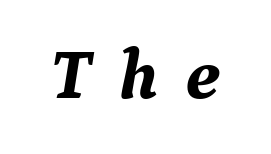
{"serif": "yes", "italic": "yes", "lean": "right", "slant_degrees": 9, "bold": "yes", "weight": "bold", "width": "normal", "stroke_contrast": "medium", "x_height": "medium", "monospaced": "no", "underline": "no", "letter_spacing": "wide", "letter_spacing_em": 0.38, "glyph_px": 72}
